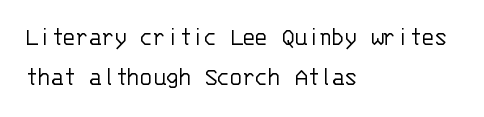
Q: Is the text bold? A: No.
Q: Is the text italic (slanted)? A: No, it is upright.
Q: Is the text underlined? A: No.
Q: How is the paragraph aligned? A: Left-aligned.
Q: Is the spacing between letters normal or unusually wide? A: Normal.
Q: Is the spacing between lines tight, normal or loose? A: Normal.
